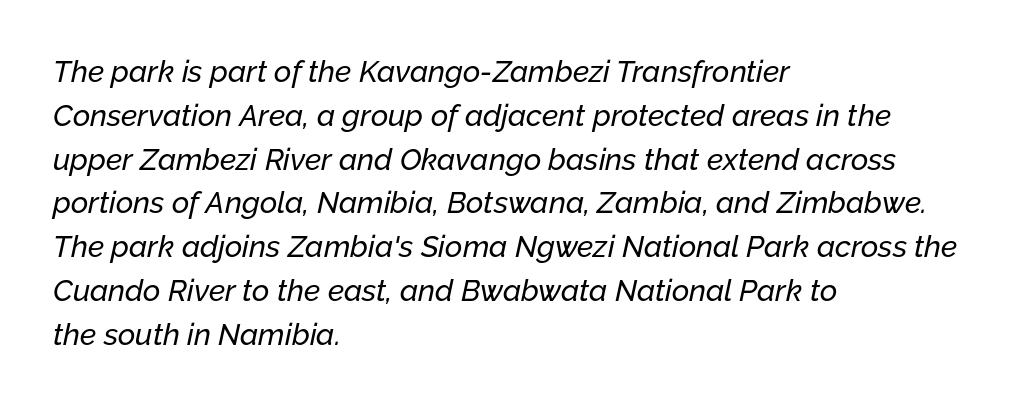
Q: Is the text italic (slanted)? A: Yes, it leans right by about 12 degrees.
Q: Is the text underlined? A: No.
Q: How is the paragraph aligned? A: Left-aligned.
Q: Is the spacing between letters normal or unusually wide? A: Normal.
Q: Is the spacing between lines tight, normal or loose? A: Normal.
Q: Width (condensed, normal, or wide)? A: Normal.
Q: Stroke contrast? A: Low.
Q: x-height? A: Medium.
Q: Monospaced? A: No.
